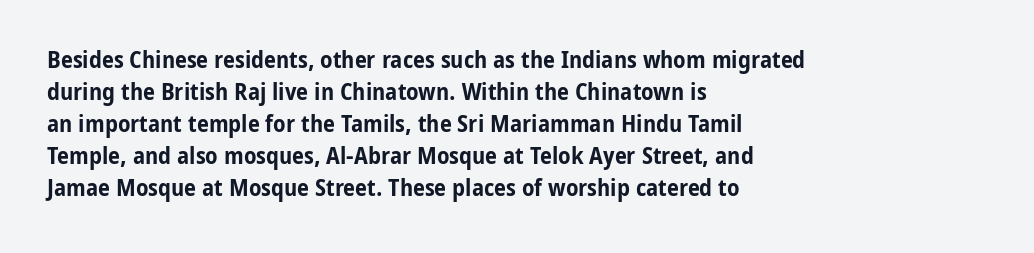
The image shows 24 px bold type, upright; set left-aligned, normal line spacing (1.33x), normal letter spacing, not underlined.
